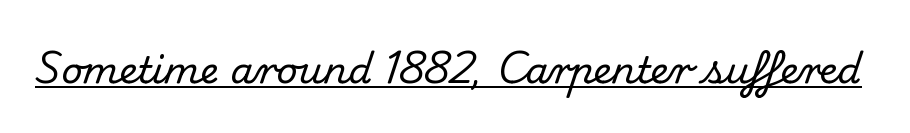
Spacing verdict: proportional, widths tailored to each character. The words here are underlined. In terms of letterform style, serifs are clearly present. Standard letterfit; no display-style spreading of the glyphs.
